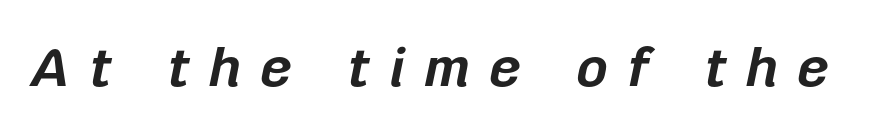
Q: Is the text bold? A: Yes.
Q: Is the text italic (slanted)? A: Yes, it leans right by about 12 degrees.
Q: Is the text underlined? A: No.
Q: Is the spacing between letters normal or unusually wide? A: Unusually wide.
Q: Width (condensed, normal, or wide)? A: Normal.
Q: Stroke contrast? A: Low.
Q: x-height? A: Medium.
Q: Monospaced? A: No.
